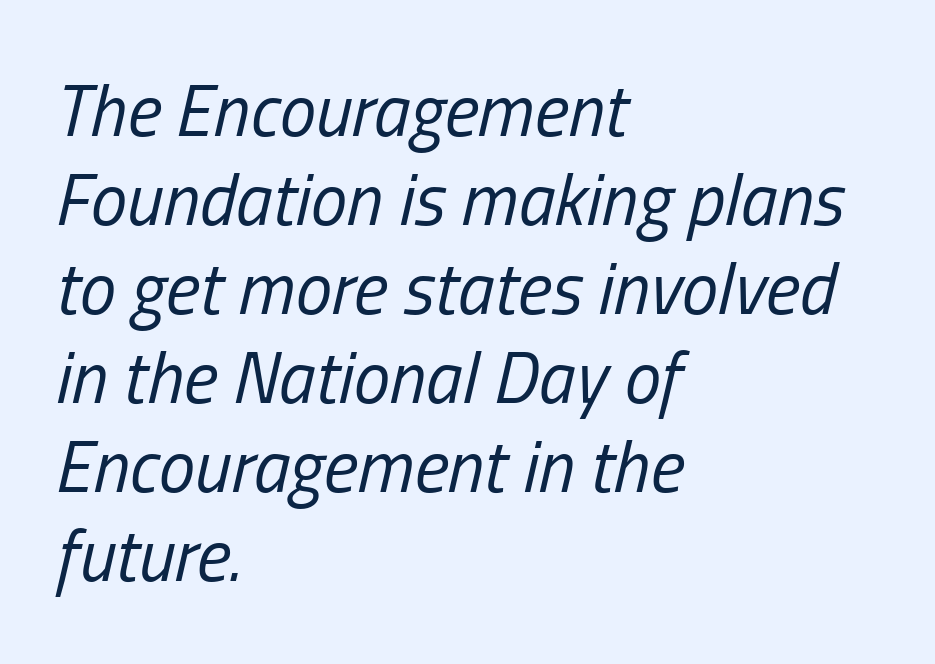
The image shows 73 px regular-weight, condensed type, italic (leaning right); set left-aligned, line spacing 1.22x, normal letter spacing, not underlined; low stroke contrast and a medium x-height.
